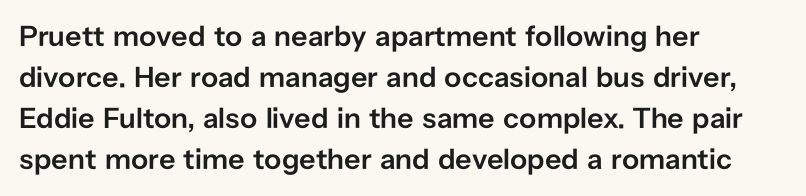
A bit beefed up — I'd call it semibold rather than bold. Characters follow at the spacing the type designer built in. Font category for this specimen: sans-serif. Each row of text sits above clean, open space. Tall strokes in this sample are plumb rather than angled. The designer left line spacing at the default.
